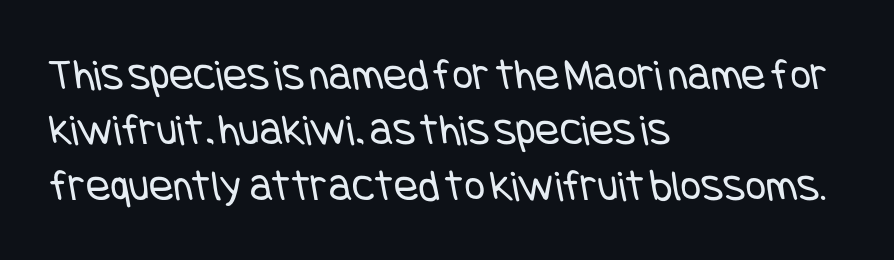
Q: Is the text bold? A: No.
Q: Is the typeface a serif or a sans-serif typeface? A: Sans-serif.
Q: Is the text underlined? A: No.
Q: How is the paragraph aligned? A: Left-aligned.
Q: Is the spacing between letters normal or unusually wide? A: Normal.
Q: Width (condensed, normal, or wide)? A: Condensed.
Q: Stroke contrast? A: Low.
Q: x-height? A: Large.
